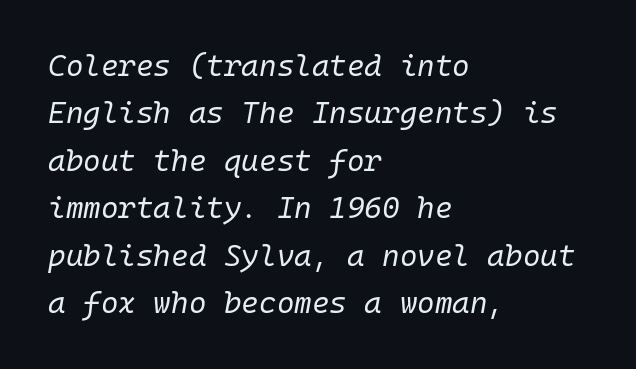
The image shows 30 px regular-weight type, italic (leaning right), monospaced; set left-aligned, normal line spacing (1.58x), normal letter spacing, not underlined; low stroke contrast and a medium x-height.
